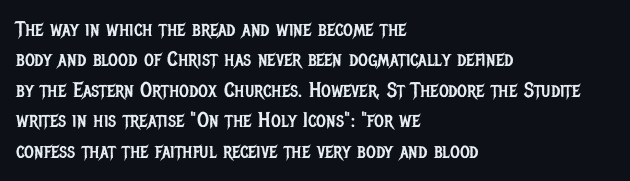
The image shows 21 px text type, upright; set left-aligned, normal line spacing (1.45x), normal letter spacing, not underlined.
